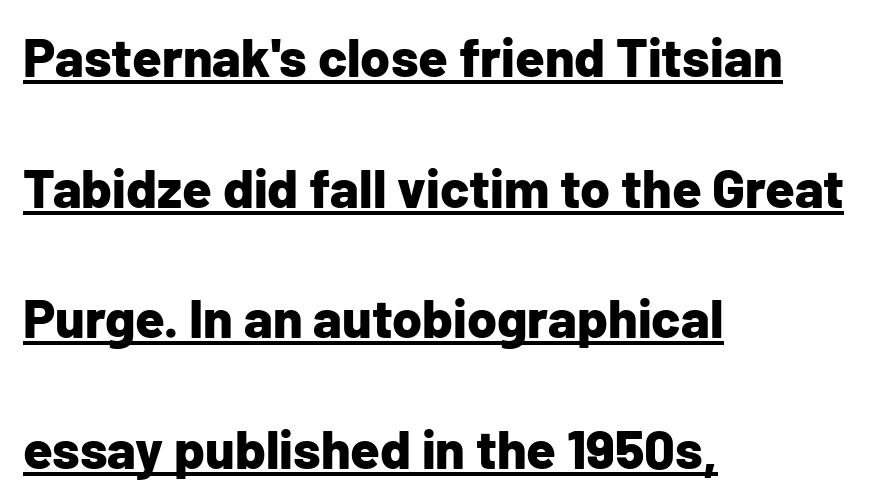
The image shows 54 px bold sans-serif type, upright; set left-aligned, loose line spacing (2.42x), normal letter spacing, underlined; low stroke contrast and a medium x-height.
